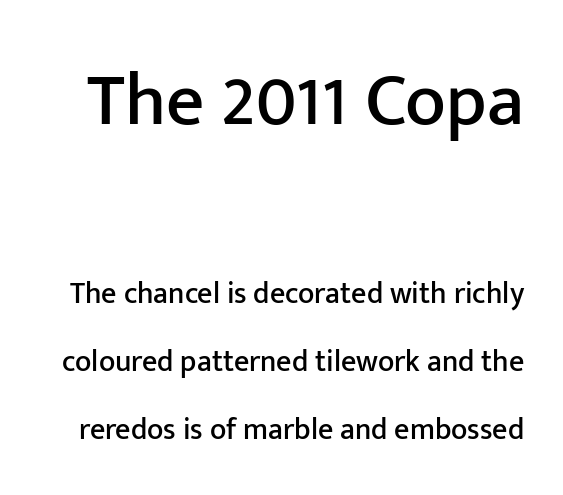
Q: Is the text italic (slanted)? A: No, it is upright.
Q: Is the typeface a serif or a sans-serif typeface? A: Sans-serif.
Q: Is the text underlined? A: No.
Q: Is the spacing between letters normal or unusually wide? A: Normal.
Q: Is the spacing between lines tight, normal or loose? A: Loose.
Q: Which block of text is set in a larger size, the first (top) or the second (bottom)? A: The first (top) one.
Q: Width (condensed, normal, or wide)? A: Normal.
Q: Stroke contrast? A: Low.
Q: x-height? A: Medium.
Q: Monospaced? A: No.
